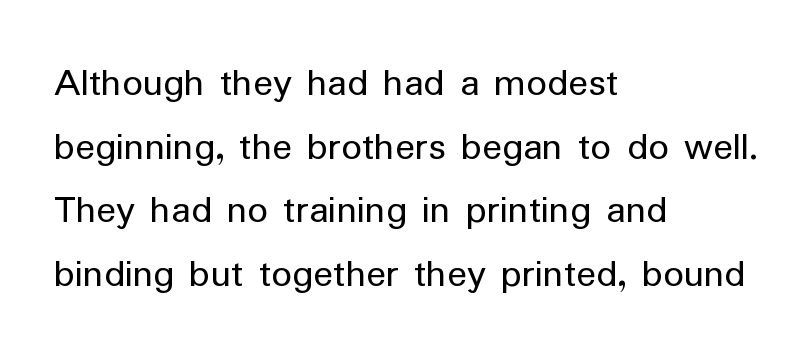
{"serif": "no", "italic": "no", "bold": "no", "weight": "regular", "width": "normal", "stroke_contrast": "low", "x_height": "medium", "monospaced": "no", "underline": "no", "align": "left", "line_spacing": "normal", "line_spacing_ratio": 1.55, "letter_spacing": "normal", "letter_spacing_em": 0.0, "glyph_px": 41}
